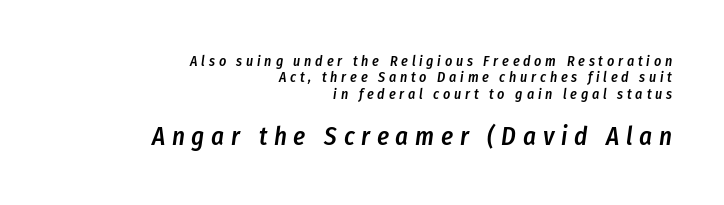
The face used here is rendered with a markedly widened letterfit. Block two is the big one; block one sits smaller above it. The foot of each line stays bare and open. Every letter is mildly thick-stroked: semibold rather than bold.
